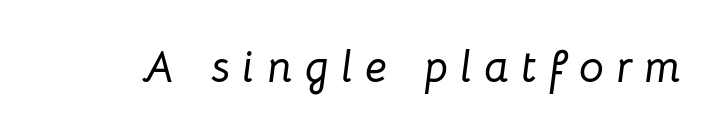
Compared with ordinary roman type, these characters are visibly tilted. The face used here is rendered with a markedly widened letterfit. Think of a printed novel: that variable character pitch is what you see here. Unmarked baselines from the first word to the last.
